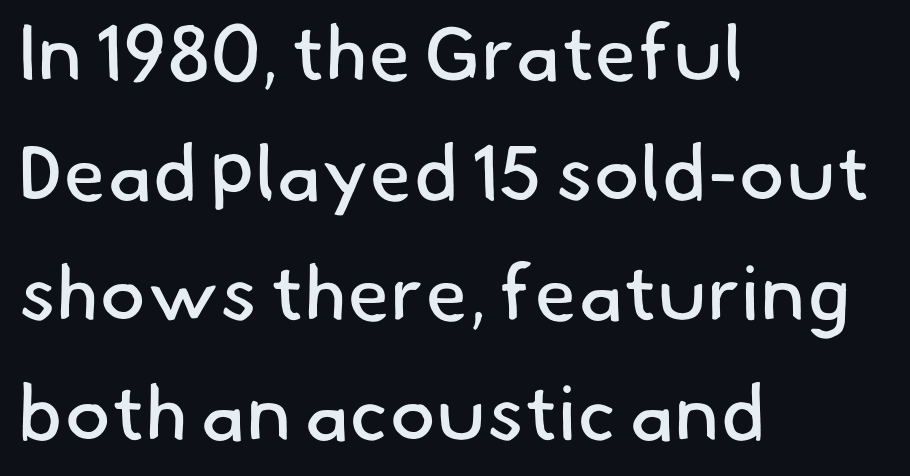
Q: Is the text bold? A: No.
Q: Is the typeface a serif or a sans-serif typeface? A: Sans-serif.
Q: Is the text underlined? A: No.
Q: How is the paragraph aligned? A: Left-aligned.
Q: Is the spacing between letters normal or unusually wide? A: Normal.
Q: Is the spacing between lines tight, normal or loose? A: Normal.
Q: Width (condensed, normal, or wide)? A: Normal.
Q: Stroke contrast? A: Low.
Q: x-height? A: Small.
Q: Monospaced? A: No.
